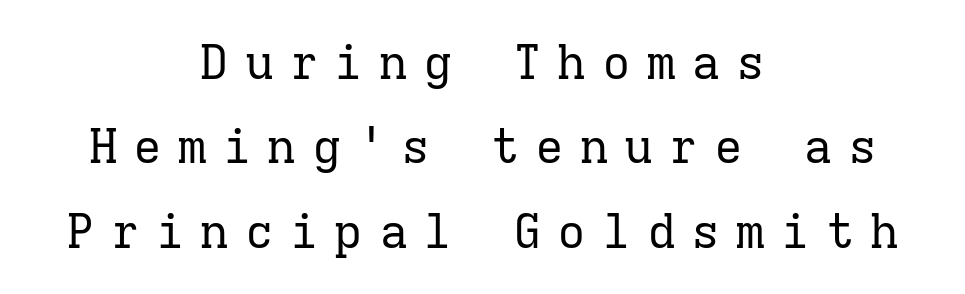
{"serif": "yes", "italic": "no", "bold": "no", "weight": "regular", "width": "normal", "stroke_contrast": "low", "x_height": "medium", "monospaced": "yes", "underline": "no", "align": "center", "line_spacing_ratio": 1.76, "letter_spacing": "wide", "letter_spacing_em": 0.33, "glyph_px": 48}
